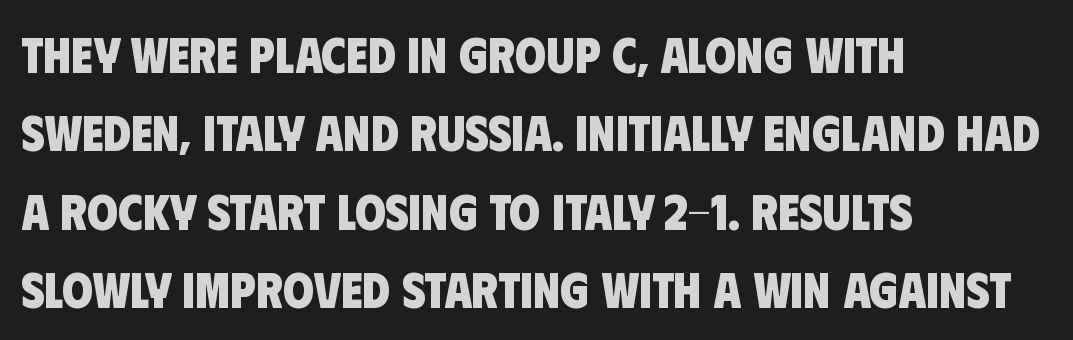
{"serif": "no", "bold": "yes", "weight": "heavy", "width": "condensed", "stroke_contrast": "low", "x_height": "large", "monospaced": "no", "underline": "no", "align": "left", "line_spacing": "normal", "line_spacing_ratio": 1.57, "letter_spacing": "normal", "letter_spacing_em": 0.0, "glyph_px": 50}
